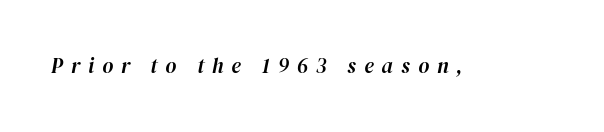
The whole block is typeset with a tilt. The strip under each line holds only bare page. Tracking here is generous; glyphs stand well apart from one another.
